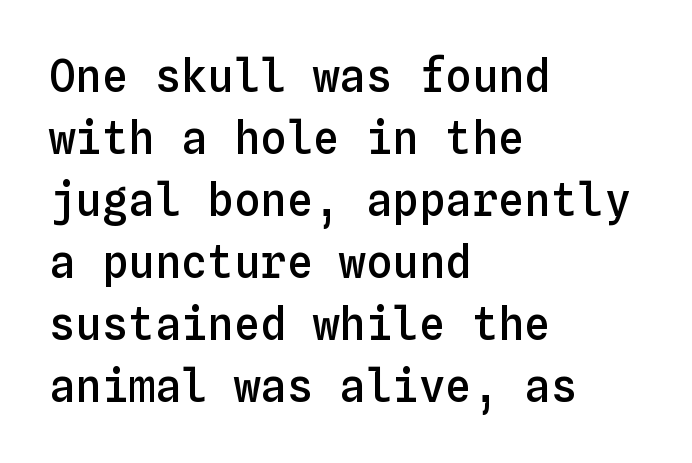
Horizontally, the lines are justified to the leading edge only. Short note: letters normally spaced. You could count columns in this text — the font is strictly monospaced. Does the leading feel generous? No, just average. What weight is shown? A semibold, between regular and bold. Unlike italic type, these characters show no tilt at all.
